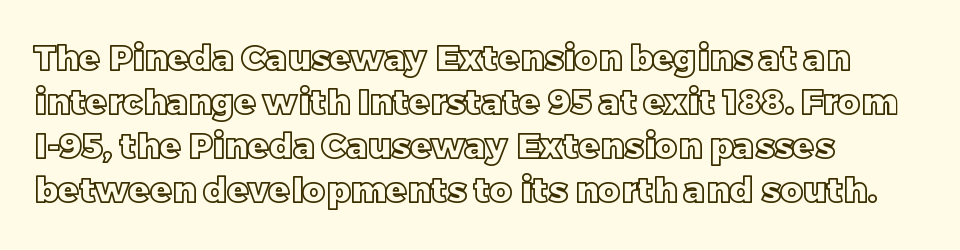
The image shows 35 px text type, upright; set left-aligned, normal line spacing (1.26x), normal letter spacing, not underlined; a large x-height.
